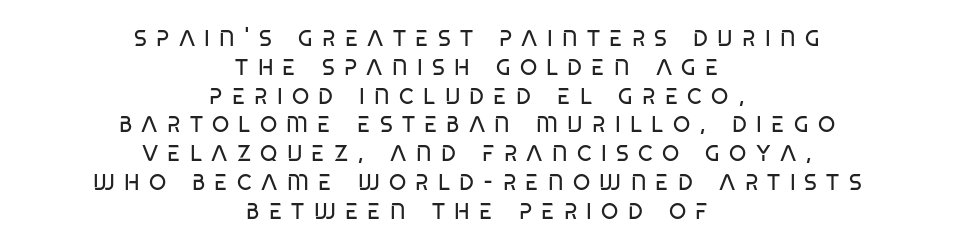
Regular leading. Does the copy run flush right? No — it is centered line by line. Characters follow at a spacing far wider than the type designer built in. Only glyphs here, with clear space below each row. Ascenders rise straight up at ninety degrees. A light-to-regular cut is what we see here.
